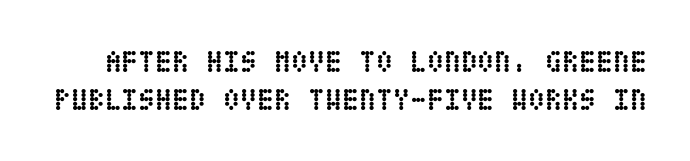
Q: Is the text bold? A: Yes.
Q: Is the text italic (slanted)? A: No, it is upright.
Q: Is the text underlined? A: No.
Q: Is the spacing between letters normal or unusually wide? A: Normal.
Q: Width (condensed, normal, or wide)? A: Condensed.
Q: Stroke contrast? A: Low.
Q: x-height? A: Large.
